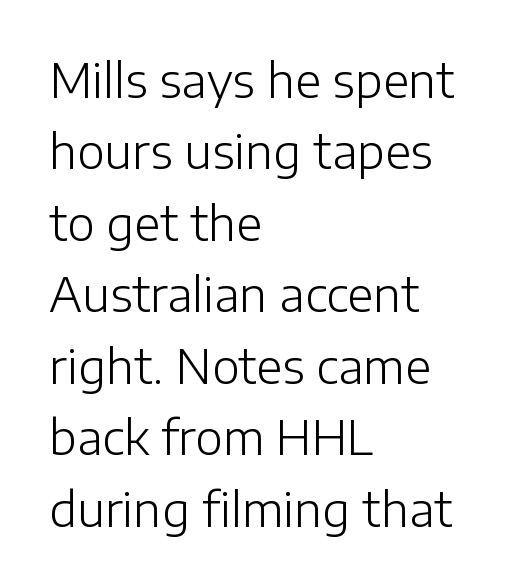
{"serif": "no", "italic": "no", "bold": "no", "weight": "light", "width": "normal", "stroke_contrast": "low", "x_height": "medium", "monospaced": "no", "underline": "no", "align": "left", "line_spacing": "normal", "line_spacing_ratio": 1.52, "letter_spacing": "normal", "letter_spacing_em": 0.0, "glyph_px": 47}
